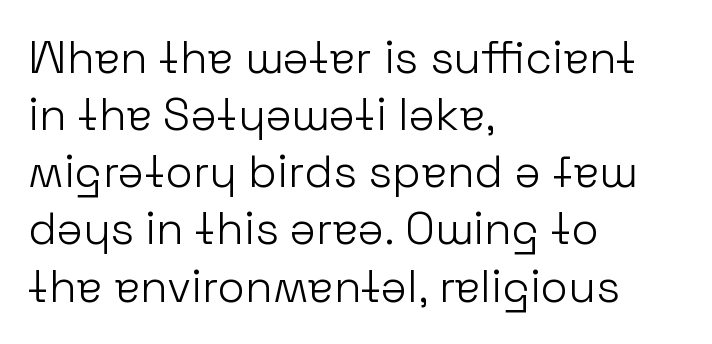
Q: Is the text bold? A: No.
Q: Is the text italic (slanted)? A: No, it is upright.
Q: Is the typeface a serif or a sans-serif typeface? A: Sans-serif.
Q: Is the text underlined? A: No.
Q: How is the paragraph aligned? A: Left-aligned.
Q: Is the spacing between letters normal or unusually wide? A: Normal.
Q: Is the spacing between lines tight, normal or loose? A: Normal.
Q: Width (condensed, normal, or wide)? A: Normal.
Q: Stroke contrast? A: Low.
Q: x-height? A: Medium.
Q: Monospaced? A: No.
